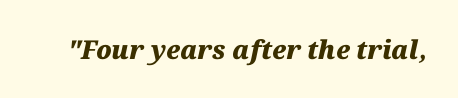
Q: Is the text bold? A: Yes.
Q: Is the text italic (slanted)? A: Yes, it leans right by about 12 degrees.
Q: Is the text underlined? A: No.
Q: Is the spacing between letters normal or unusually wide? A: Normal.
